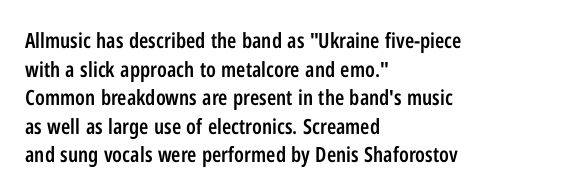
This sample uses an upright cut, with every glyph sitting square on the baseline. Moderately thickened strokes mark this as semibold type. Short note: letters normally spaced. A typesetter would call this leading conventional body-copy spacing. Just letters on the line, the space beneath them empty. Casual observation: everything's shoved over to the left.
